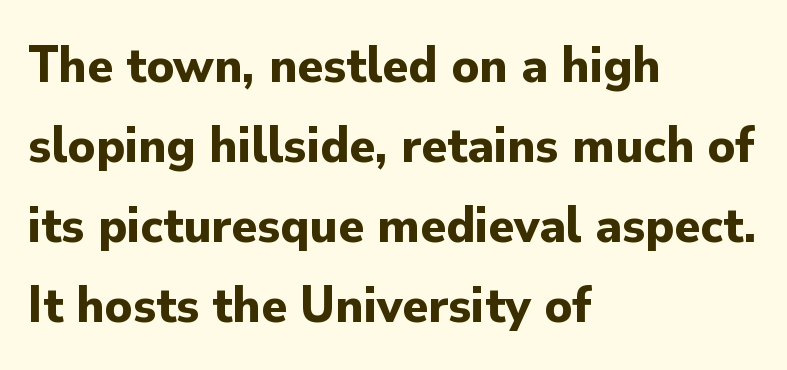
Q: Is the text bold? A: Yes.
Q: Is the text italic (slanted)? A: No, it is upright.
Q: Is the typeface a serif or a sans-serif typeface? A: Sans-serif.
Q: Is the text underlined? A: No.
Q: How is the paragraph aligned? A: Left-aligned.
Q: Is the spacing between letters normal or unusually wide? A: Normal.
Q: Is the spacing between lines tight, normal or loose? A: Normal.
Q: Width (condensed, normal, or wide)? A: Normal.
Q: Stroke contrast? A: Low.
Q: x-height? A: Small.
Q: Monospaced? A: No.
